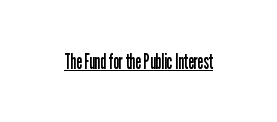
The image shows 21 px text type, upright; set normal letter spacing, underlined.
